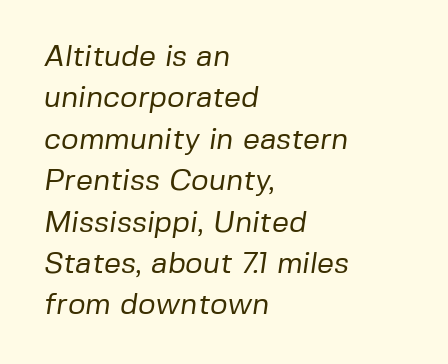
Is this a heavy cut? Hardly; it is regular or lighter. Tracking here is standard; glyphs follow each other at the usual distance. Type style note: lacks serifs. Which margin do the lines hug? The left one — the right edge is uneven. Here the designer chose a conventional face with non-uniform glyph widths.
